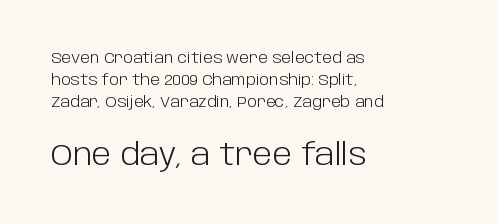
The image shows 30 px light sans-serif type, upright; set left-aligned, normal line spacing (1.46x), normal letter spacing, not underlined; the second (bottom) block is 2.0x larger; low stroke contrast and a large x-height.
